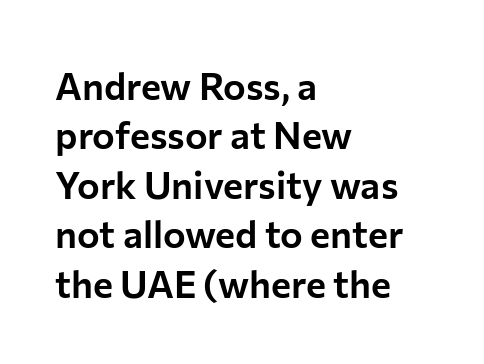
Q: Is the text italic (slanted)? A: No, it is upright.
Q: Is the typeface a serif or a sans-serif typeface? A: Sans-serif.
Q: Is the text underlined? A: No.
Q: How is the paragraph aligned? A: Left-aligned.
Q: Is the spacing between letters normal or unusually wide? A: Normal.
Q: Is the spacing between lines tight, normal or loose? A: Normal.
Q: Width (condensed, normal, or wide)? A: Normal.
Q: Stroke contrast? A: Low.
Q: x-height? A: Medium.
Q: Monospaced? A: No.
